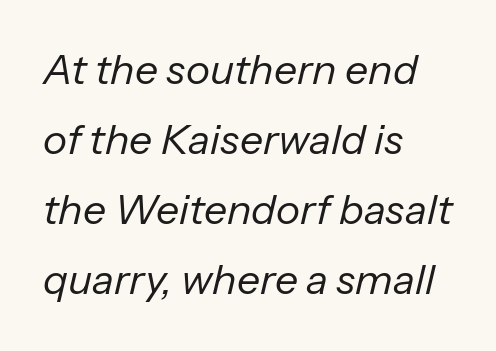
Weight: not bold — regular or lighter. Does the lettering tilt? It does — this is italic. The rendering keeps characters at their native spacing. Every row of glyphs begins at an identical x-position on the left. Decoration check: the copy has no underline. The passage shown is typed in a proportional face where columns would drift.
